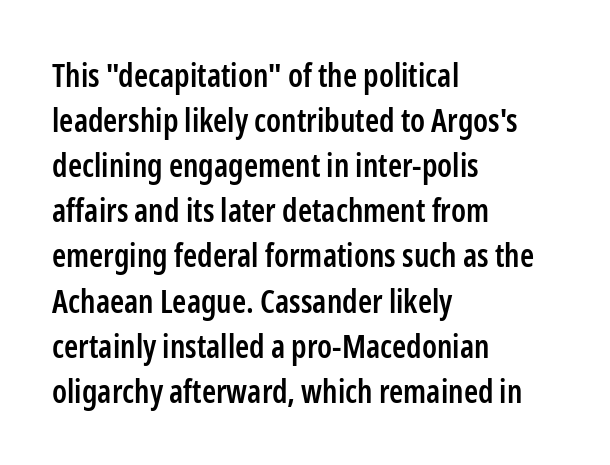
Students, observe: this is what conventionally led text looks like. Firm but not heavy-handed strokes: this text is semibold. Leftover space on each line is placed entirely after the last word. This sample has the flowing, uneven cadence of proportional lettering. Does extra space separate the letters? No, they use regular spacing.
